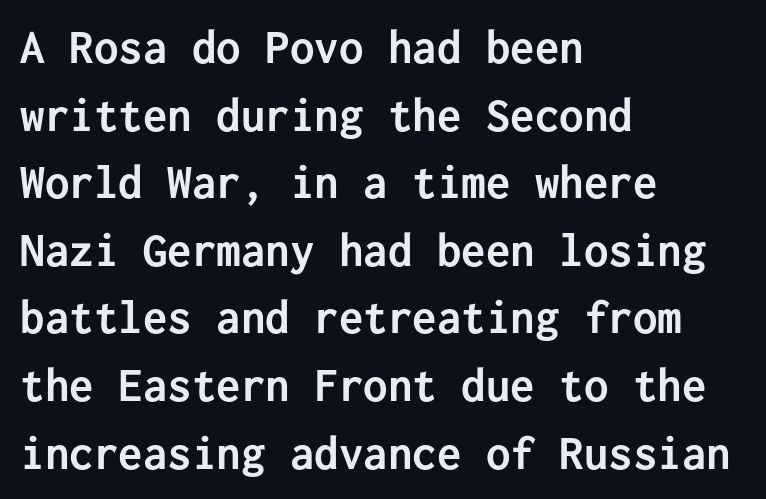
The image shows 49 px semibold sans-serif type, upright, monospaced; set left-aligned, normal line spacing (1.38x), normal letter spacing, not underlined; low stroke contrast and a medium x-height.
